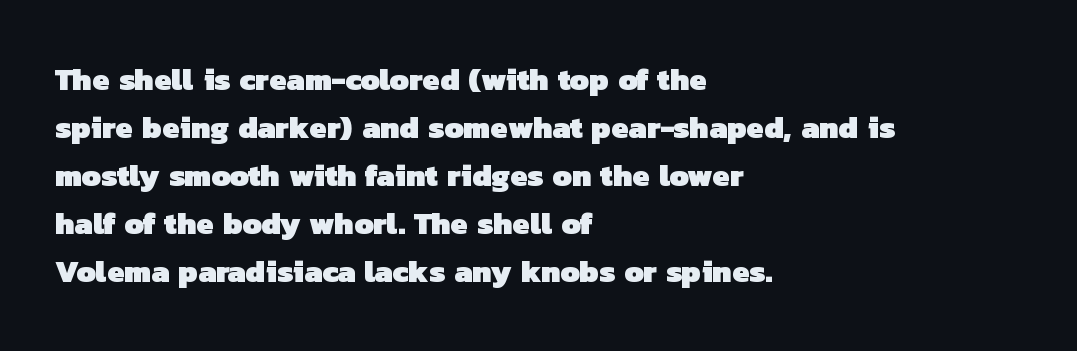
Q: Is the text bold? A: Yes.
Q: Is the typeface a serif or a sans-serif typeface? A: Sans-serif.
Q: Is the text underlined? A: No.
Q: How is the paragraph aligned? A: Left-aligned.
Q: Is the spacing between letters normal or unusually wide? A: Normal.
Q: Is the spacing between lines tight, normal or loose? A: Normal.
Q: Width (condensed, normal, or wide)? A: Normal.
Q: Stroke contrast? A: Low.
Q: x-height? A: Medium.
Q: Monospaced? A: No.
